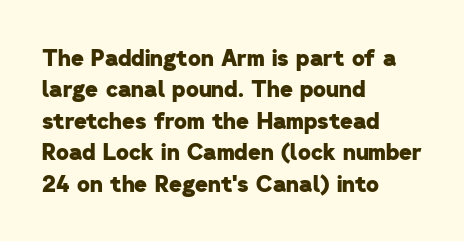
Students, this is bold: see how much ink each stroke carries. A typesetter would call this leading conventional body-copy spacing. A classic flush-left, rag-right setting is used for this passage. Does extra space separate the letters? No, they use regular spacing.
